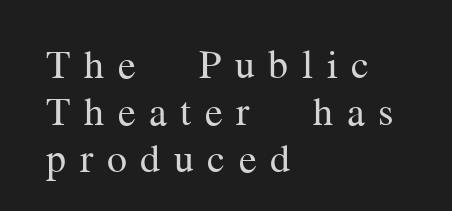
The image shows 40 px regular-weight serif type, upright; set left-aligned, line spacing 1.18x, unusually wide letter spacing (+0.34 em), not underlined; medium stroke contrast and a medium x-height.
